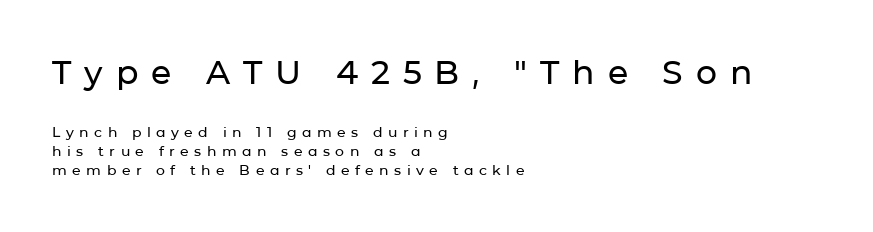
{"serif": "no", "italic": "no", "width": "normal", "stroke_contrast": "low", "x_height": "medium", "monospaced": "no", "underline": "no", "align": "left", "line_spacing": "normal", "line_spacing_ratio": 1.36, "letter_spacing": "wide", "letter_spacing_em": 0.39, "larger_block": "first", "size_ratio": 2.36, "glyph_px": 33}
